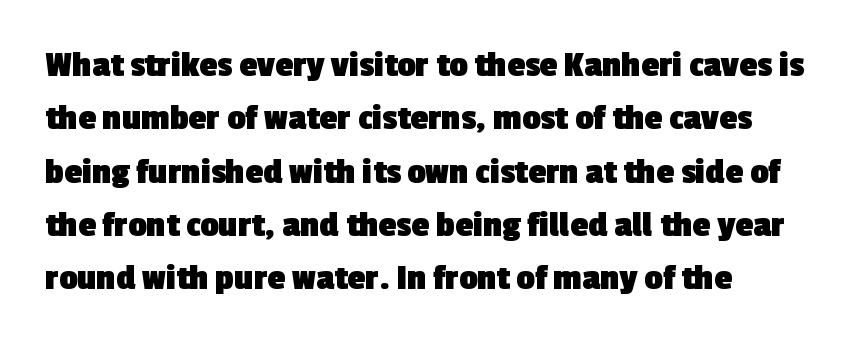
Q: Is the text bold? A: Yes.
Q: Is the typeface a serif or a sans-serif typeface? A: Sans-serif.
Q: Is the text underlined? A: No.
Q: How is the paragraph aligned? A: Left-aligned.
Q: Is the spacing between letters normal or unusually wide? A: Normal.
Q: Is the spacing between lines tight, normal or loose? A: Normal.
Q: Width (condensed, normal, or wide)? A: Normal.
Q: x-height? A: Medium.
Q: Monospaced? A: No.
